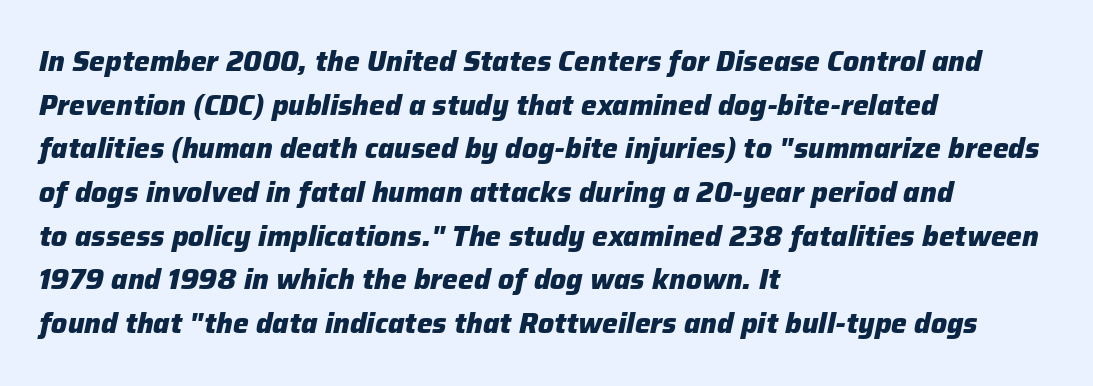
{"italic": "yes", "lean": "right", "slant_degrees": 12, "bold": "yes", "weight": "heavy", "width": "normal", "stroke_contrast": "low", "x_height": "medium", "monospaced": "no", "underline": "no", "align": "left", "line_spacing": "normal", "line_spacing_ratio": 1.56, "letter_spacing": "normal", "letter_spacing_em": 0.0, "glyph_px": 28}
